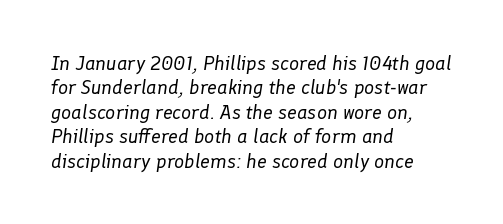
{"italic": "yes", "lean": "right", "slant_degrees": 8, "bold": "no", "underline": "no", "align": "left", "line_spacing_ratio": 1.22, "letter_spacing": "normal", "letter_spacing_em": 0.0, "glyph_px": 20}
